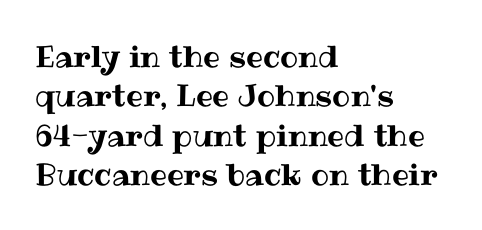
{"italic": "no", "width": "normal", "stroke_contrast": "medium", "x_height": "medium", "monospaced": "no", "underline": "no", "align": "left", "line_spacing": "normal", "line_spacing_ratio": 1.31, "letter_spacing": "normal", "letter_spacing_em": 0.0, "glyph_px": 30}
